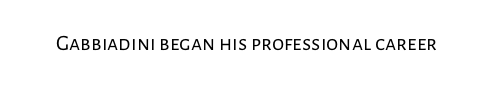
The image shows 22 px text type, upright; set normal letter spacing, not underlined.
